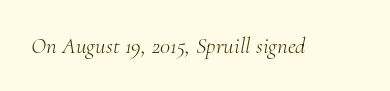
Q: Is the text bold? A: No.
Q: Is the text italic (slanted)? A: Yes, it leans right by about 10 degrees.
Q: Is the text underlined? A: No.
Q: Is the spacing between letters normal or unusually wide? A: Normal.
